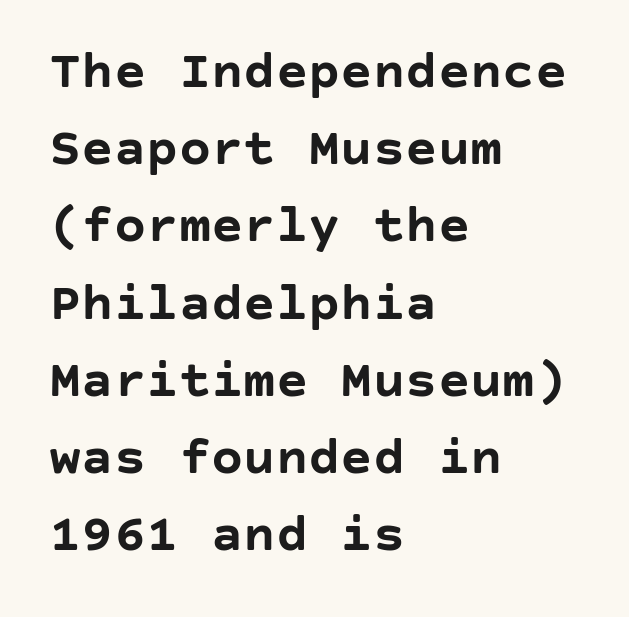
{"serif": "no", "italic": "no", "bold": "yes", "weight": "semibold", "width": "normal", "stroke_contrast": "low", "x_height": "large", "underline": "no", "align": "left", "line_spacing": "normal", "line_spacing_ratio": 1.43, "letter_spacing": "normal", "letter_spacing_em": 0.0, "glyph_px": 54}
